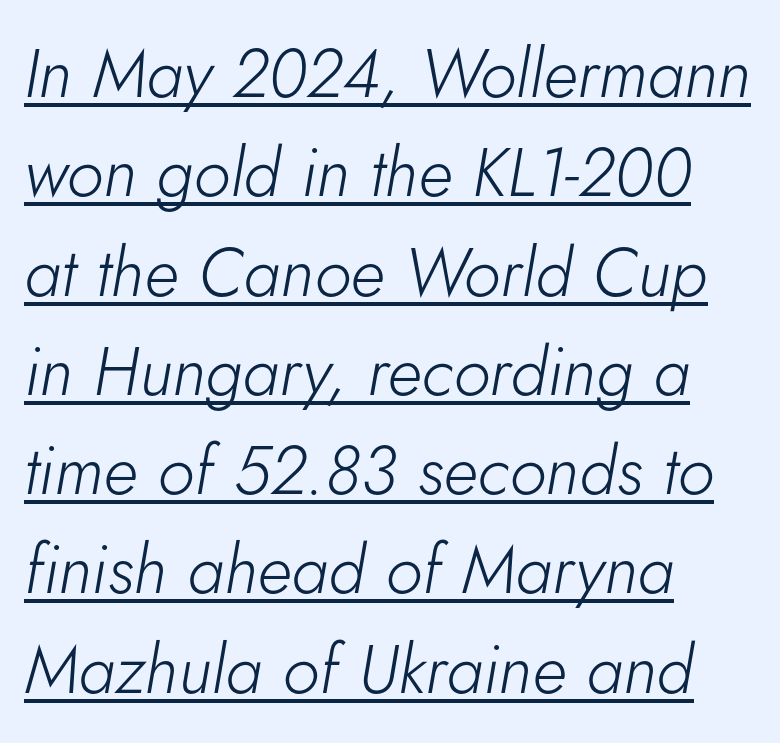
{"italic": "yes", "lean": "right", "slant_degrees": 5, "bold": "no", "weight": "light", "width": "normal", "stroke_contrast": "low", "x_height": "small", "monospaced": "no", "underline": "yes", "align": "left", "line_spacing": "normal", "line_spacing_ratio": 1.46, "letter_spacing": "normal", "letter_spacing_em": 0.0, "glyph_px": 68}
